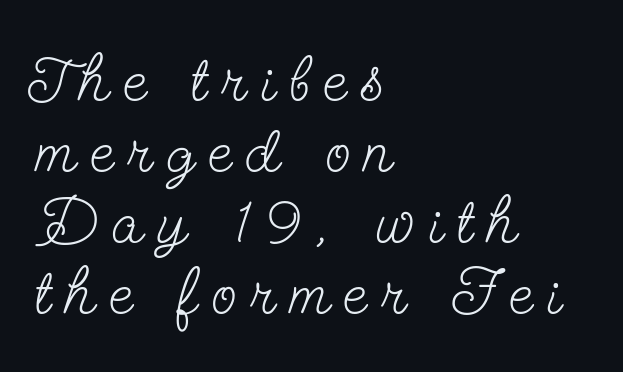
The image shows 65 px light, condensed serif type; set left-aligned, tight line spacing (1.09x), unusually wide letter spacing (+0.23 em), not underlined; low stroke contrast and a small x-height.
